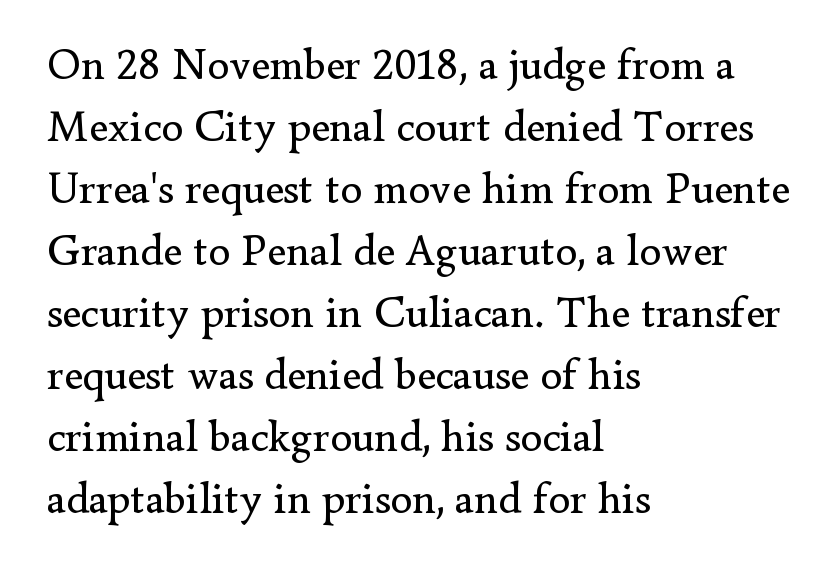
{"serif": "yes", "italic": "no", "bold": "no", "weight": "regular", "width": "normal", "stroke_contrast": "low", "x_height": "small", "monospaced": "no", "underline": "no", "align": "left", "line_spacing": "normal", "line_spacing_ratio": 1.41, "letter_spacing": "normal", "letter_spacing_em": 0.0, "glyph_px": 44}
